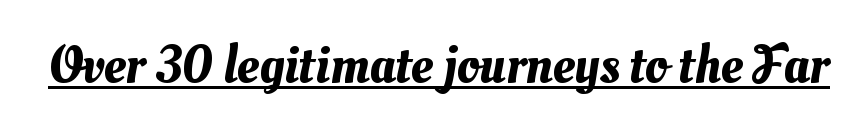
How are the letters spaced? Ordinarily, with no added tracking. The sample's only ornament is a line tracing under the words. Varying glyph widths throughout — classic text-font behaviour.
